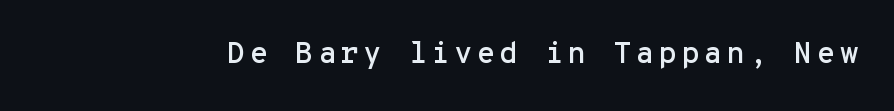
{"serif": "no", "italic": "no", "width": "normal", "stroke_contrast": "low", "x_height": "medium", "monospaced": "yes", "underline": "no", "glyph_px": 30}
